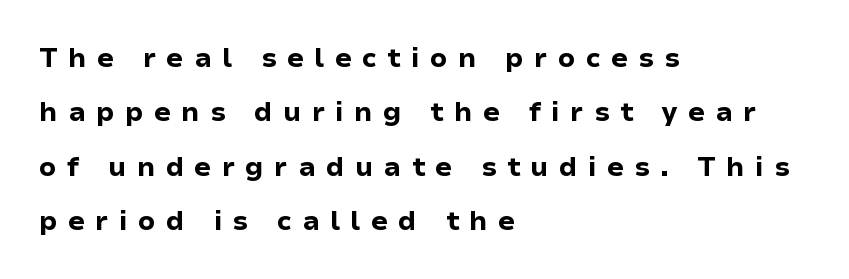
Q: Is the text bold? A: Yes.
Q: Is the text italic (slanted)? A: No, it is upright.
Q: Is the text underlined? A: No.
Q: How is the paragraph aligned? A: Left-aligned.
Q: Is the spacing between letters normal or unusually wide? A: Unusually wide.
Q: Is the spacing between lines tight, normal or loose? A: Loose.
